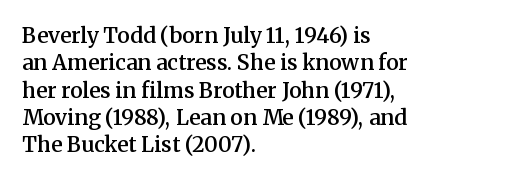
Q: Is the text bold? A: Semi-bold.
Q: Is the text italic (slanted)? A: No, it is upright.
Q: Is the text underlined? A: No.
Q: How is the paragraph aligned? A: Left-aligned.
Q: Is the spacing between letters normal or unusually wide? A: Normal.
Q: Is the spacing between lines tight, normal or loose? A: Normal.
